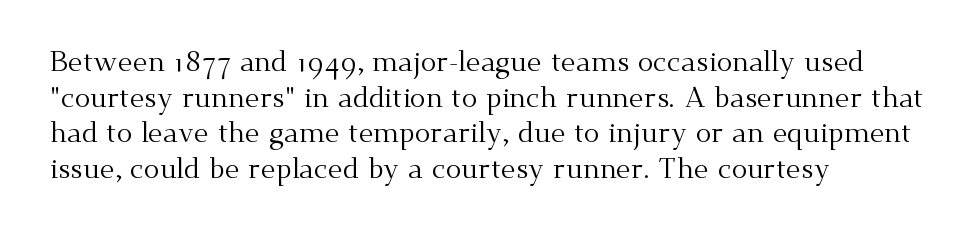
Q: Is the text bold? A: No.
Q: Is the text italic (slanted)? A: No, it is upright.
Q: Is the typeface a serif or a sans-serif typeface? A: Serif.
Q: Is the text underlined? A: No.
Q: How is the paragraph aligned? A: Left-aligned.
Q: Is the spacing between letters normal or unusually wide? A: Normal.
Q: Width (condensed, normal, or wide)? A: Normal.
Q: Stroke contrast? A: Medium.
Q: x-height? A: Small.
Q: Monospaced? A: No.
